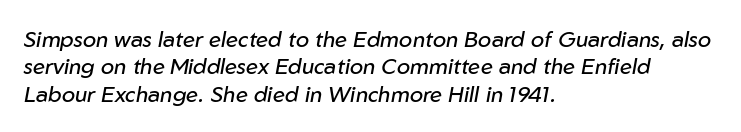
The image shows 22 px text type, italic (leaning right); set left-aligned, normal line spacing (1.25x), normal letter spacing, not underlined.
